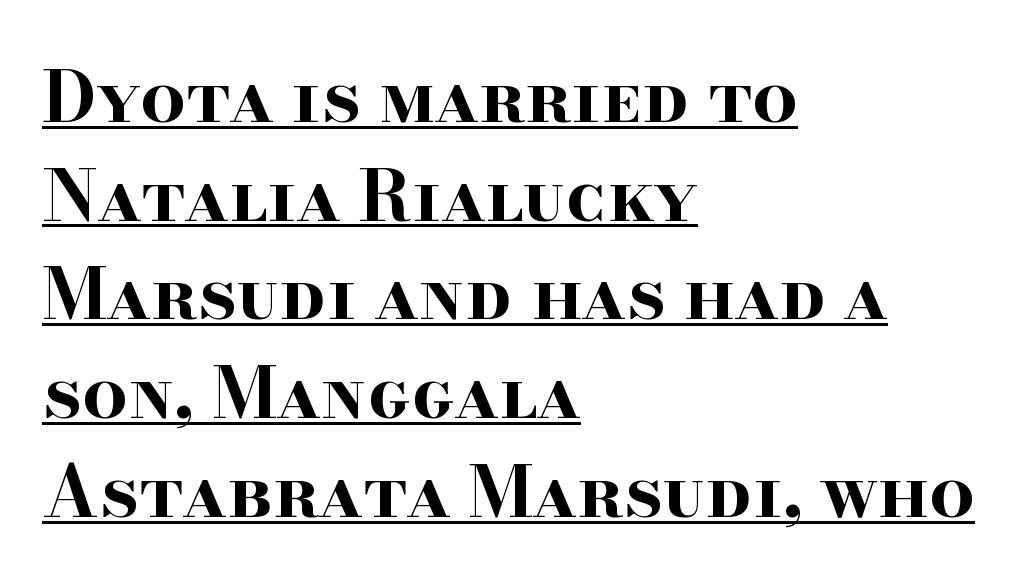
The image shows 71 px bold, wide serif type, upright; set left-aligned, normal line spacing (1.39x), normal letter spacing, underlined; high stroke contrast and a small x-height.
